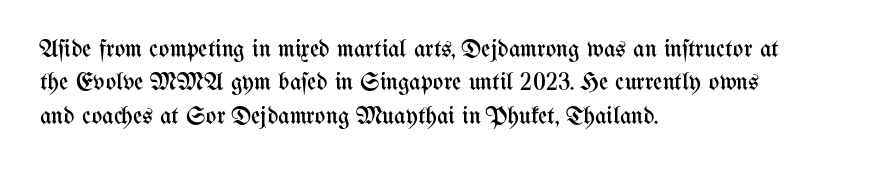
Notice how the stems are strictly vertical — no italics here. Clear beneath every line of the passage. Compared with typical paragraphs, the rows here are spaced about the same. The letters look calm and open, with moderate or lighter stems. Spacing between characters is what you'd get straight out of the box.
